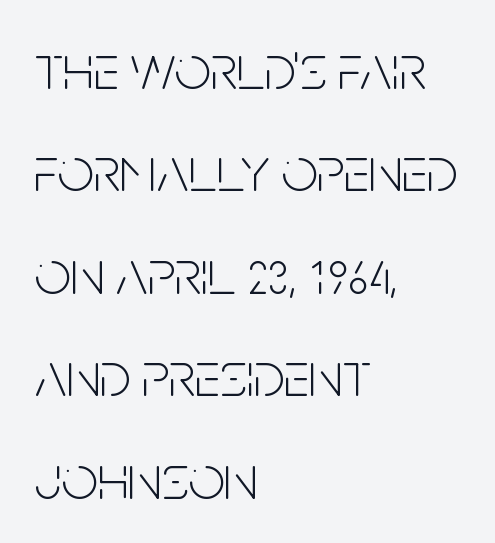
This is the regular roman posture of the typeface. Plain, unruled lines of type. What's the leading like? Ordinary, nothing unusual. The setting favours the left margin, as ordinary paragraphs usually do. Compared with typical body copy, the letter spacing here is the same. Character widths vary here, with narrow letters taking less room than wide ones.
